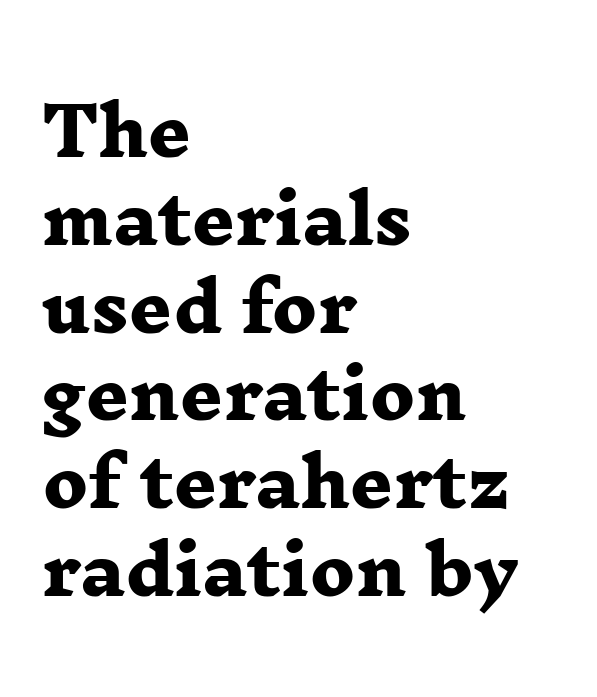
Standard letterfit; no display-style spreading of the glyphs. Look at the bottom of the vertical strokes: they flare into serifs here. Successive baselines arrive at the customary interval. The letters advance in unequal steps, a hallmark of proportional type.
